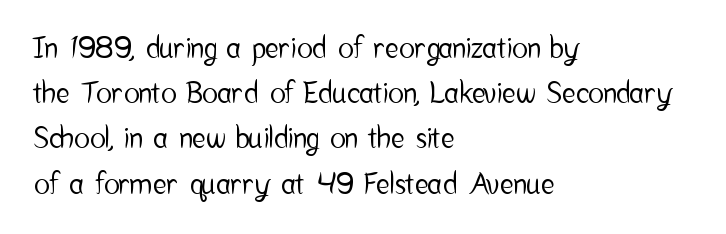
Posture: vertical. Here the designer chose a conventional face with non-uniform glyph widths. The passage is arranged the way most books set body copy — flush left. These lines keep a tight, regular rhythm from letter to letter. Horizontal bands of white between lines are of average thickness.
